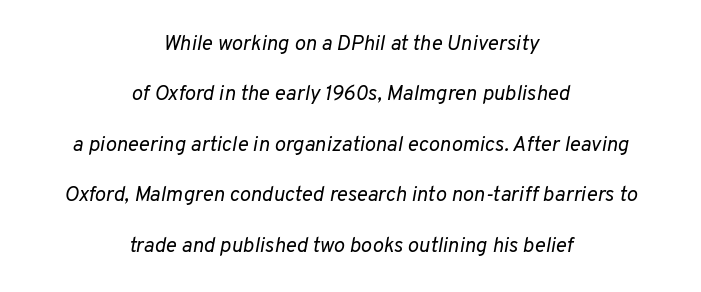
{"italic": "yes", "lean": "right", "slant_degrees": 10, "bold": "no", "underline": "no", "align": "center", "line_spacing": "loose", "line_spacing_ratio": 2.4, "letter_spacing": "normal", "letter_spacing_em": 0.0, "glyph_px": 21}
